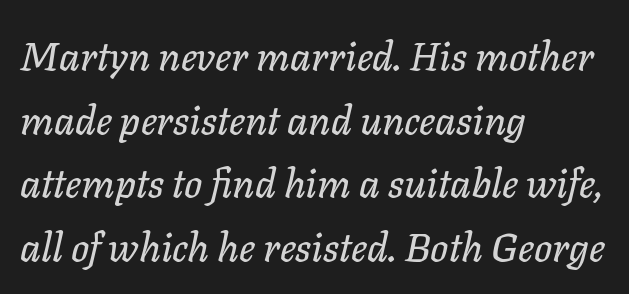
Q: Is the text italic (slanted)? A: Yes, it leans right by about 11 degrees.
Q: Is the text underlined? A: No.
Q: How is the paragraph aligned? A: Left-aligned.
Q: Is the spacing between letters normal or unusually wide? A: Normal.
Q: Is the spacing between lines tight, normal or loose? A: Normal.
Q: Width (condensed, normal, or wide)? A: Normal.
Q: Stroke contrast? A: Low.
Q: x-height? A: Medium.
Q: Monospaced? A: No.
